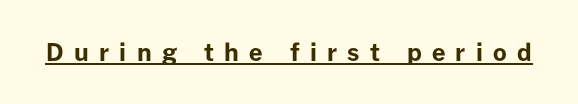
Q: Is the text bold? A: Yes.
Q: Is the text italic (slanted)? A: No, it is upright.
Q: Is the text underlined? A: Yes.
Q: Is the spacing between letters normal or unusually wide? A: Unusually wide.
